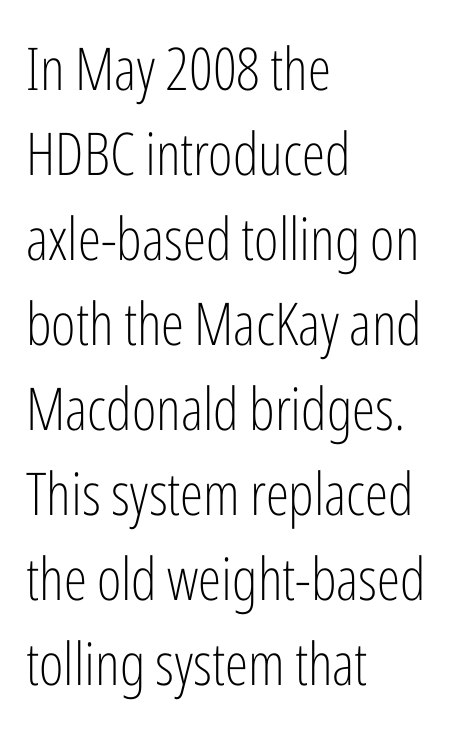
{"serif": "no", "italic": "no", "bold": "no", "weight": "light", "width": "condensed", "stroke_contrast": "low", "x_height": "medium", "monospaced": "no", "underline": "no", "align": "left", "line_spacing": "normal", "line_spacing_ratio": 1.44, "letter_spacing": "normal", "letter_spacing_em": 0.0, "glyph_px": 59}
